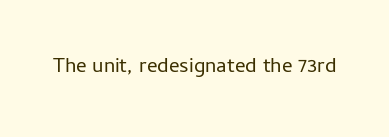
{"italic": "no", "bold": "no", "underline": "no", "letter_spacing": "normal", "letter_spacing_em": 0.0, "glyph_px": 21}
